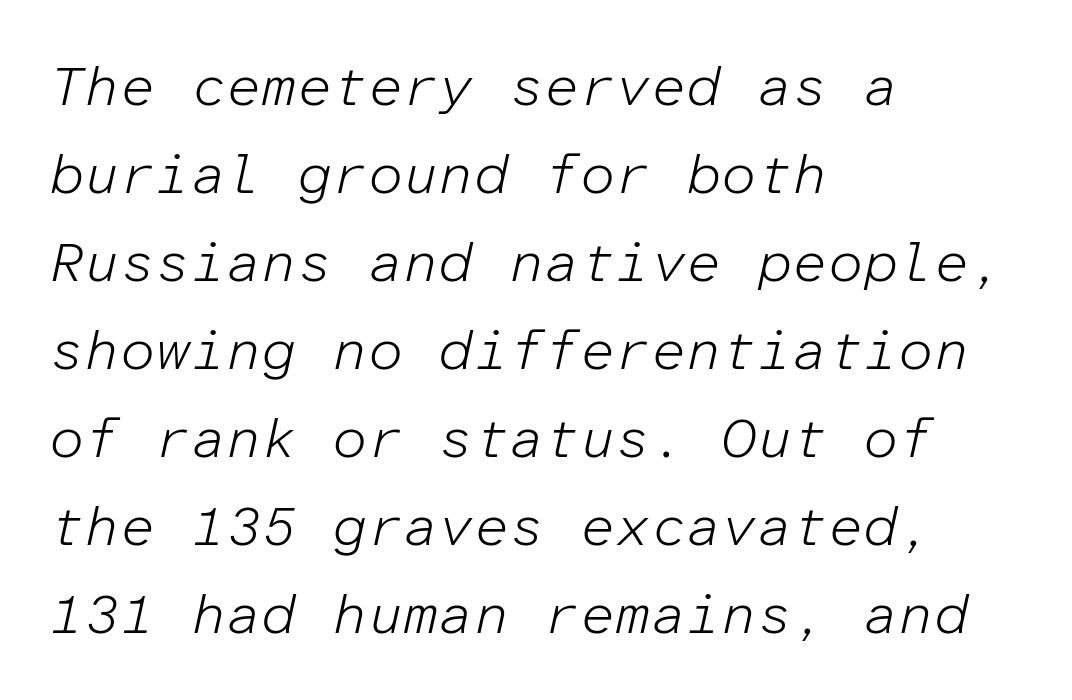
A classic flush-left, rag-right setting is used for this passage. Honestly, there is no underline to notice here at all. Is this a heavy cut? Hardly; it is regular or lighter. The leading is moderate, giving the passage an even texture.
